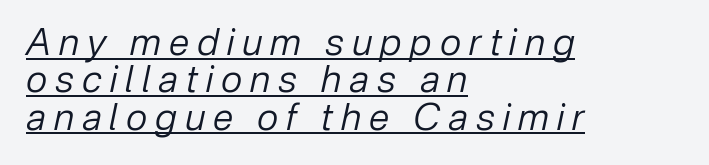
The image shows 37 px regular-weight type, italic (leaning right); set left-aligned, tight line spacing (1.01x), unusually wide letter spacing (+0.22 em), underlined; low stroke contrast and a medium x-height.
